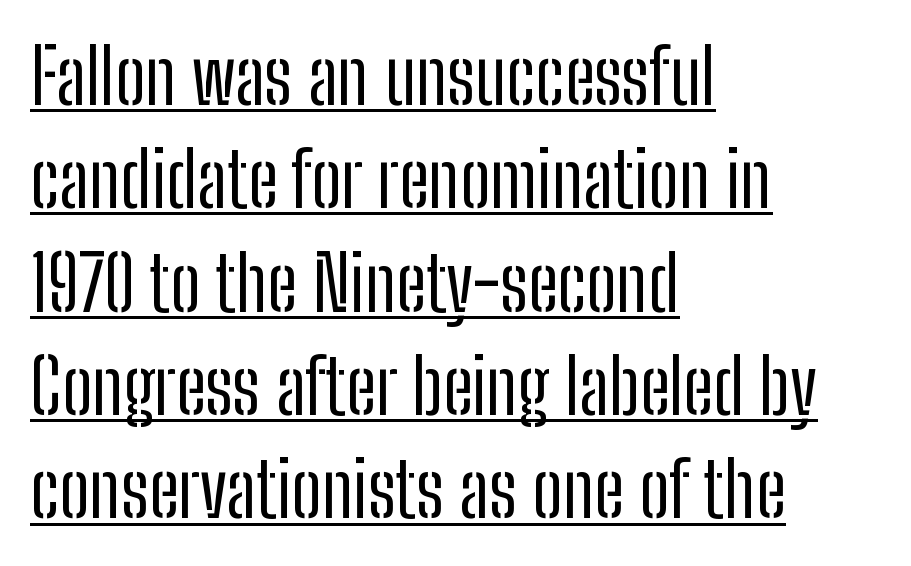
Q: Is the text bold? A: No.
Q: Is the text italic (slanted)? A: No, it is upright.
Q: Is the typeface a serif or a sans-serif typeface? A: Sans-serif.
Q: Is the text underlined? A: Yes.
Q: How is the paragraph aligned? A: Left-aligned.
Q: Is the spacing between letters normal or unusually wide? A: Normal.
Q: Is the spacing between lines tight, normal or loose? A: Normal.
Q: Width (condensed, normal, or wide)? A: Condensed.
Q: Stroke contrast? A: Low.
Q: x-height? A: Medium.
Q: Monospaced? A: No.
